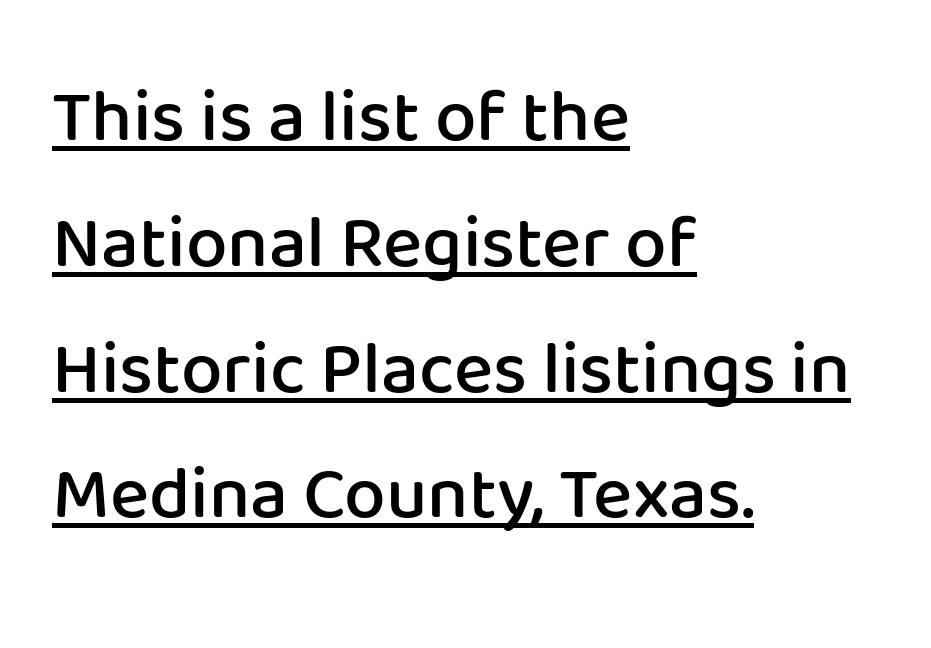
{"serif": "no", "italic": "no", "bold": "semi", "weight": "semibold", "width": "normal", "stroke_contrast": "low", "x_height": "medium", "monospaced": "no", "underline": "yes", "align": "left", "line_spacing": "normal", "line_spacing_ratio": 1.7, "letter_spacing": "normal", "letter_spacing_em": 0.0, "glyph_px": 74}
